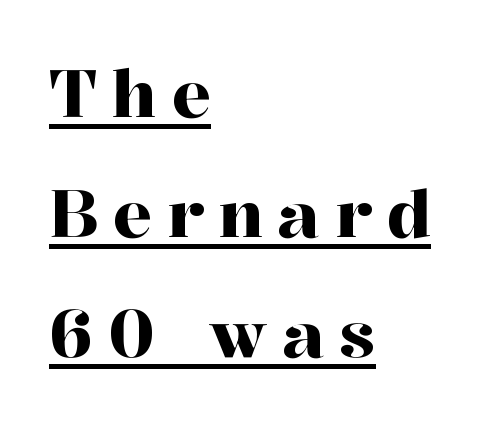
Q: Is the text italic (slanted)? A: No, it is upright.
Q: Is the typeface a serif or a sans-serif typeface? A: Serif.
Q: Is the text underlined? A: Yes.
Q: How is the paragraph aligned? A: Left-aligned.
Q: Is the spacing between letters normal or unusually wide? A: Unusually wide.
Q: Width (condensed, normal, or wide)? A: Normal.
Q: Stroke contrast? A: High.
Q: x-height? A: Medium.
Q: Monospaced? A: No.
